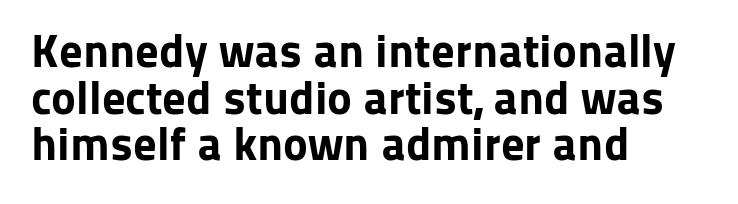
{"serif": "no", "italic": "no", "bold": "yes", "weight": "bold", "width": "normal", "stroke_contrast": "low", "x_height": "medium", "monospaced": "no", "underline": "no", "align": "left", "line_spacing": "tight", "line_spacing_ratio": 0.99, "letter_spacing": "normal", "letter_spacing_em": 0.0, "glyph_px": 47}
